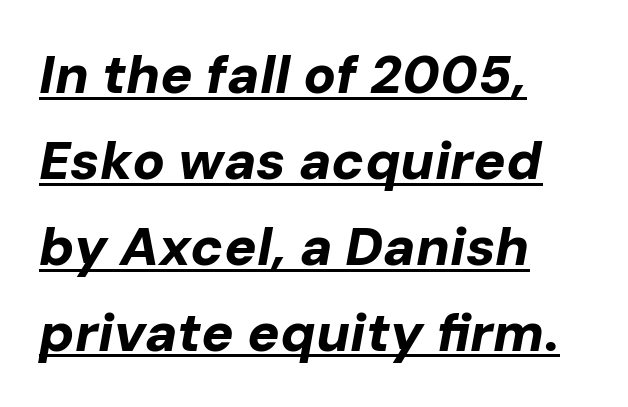
Q: Is the text bold? A: Yes.
Q: Is the text italic (slanted)? A: Yes, it leans right by about 10 degrees.
Q: Is the text underlined? A: Yes.
Q: How is the paragraph aligned? A: Left-aligned.
Q: Is the spacing between letters normal or unusually wide? A: Normal.
Q: Is the spacing between lines tight, normal or loose? A: Normal.
Q: Width (condensed, normal, or wide)? A: Normal.
Q: Stroke contrast? A: Low.
Q: x-height? A: Medium.
Q: Monospaced? A: No.
